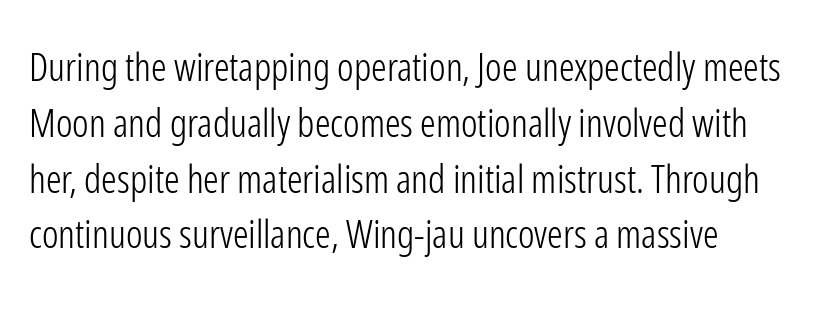
Q: Is the text bold? A: No.
Q: Is the text italic (slanted)? A: No, it is upright.
Q: Is the typeface a serif or a sans-serif typeface? A: Sans-serif.
Q: Is the text underlined? A: No.
Q: How is the paragraph aligned? A: Left-aligned.
Q: Is the spacing between letters normal or unusually wide? A: Normal.
Q: Is the spacing between lines tight, normal or loose? A: Normal.
Q: Width (condensed, normal, or wide)? A: Condensed.
Q: Stroke contrast? A: Low.
Q: x-height? A: Medium.
Q: Monospaced? A: No.
